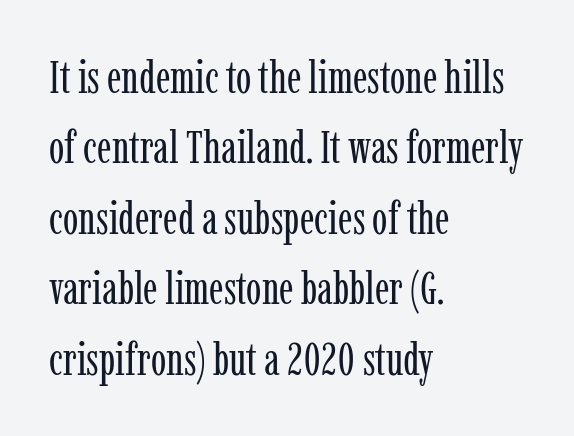
These lines were composed using upright roman letters. The gaps between neighbouring characters are ordinary and unremarkable. Leading matches the norm, producing a regular column. These lines are rendered in a variable-pitch font. The space directly below the letters is spotless. Heft: none added — not bold.
